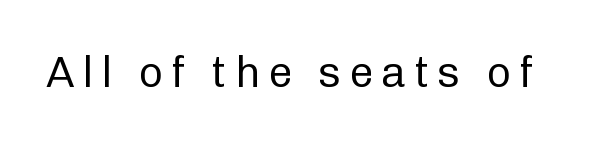
Does the lettering tilt? It doesn't — this is upright. Do the characters align in a grid? No, the font is proportional. Stems here are at most as thick as an everyday book face. Descenders hang freely into open space.
